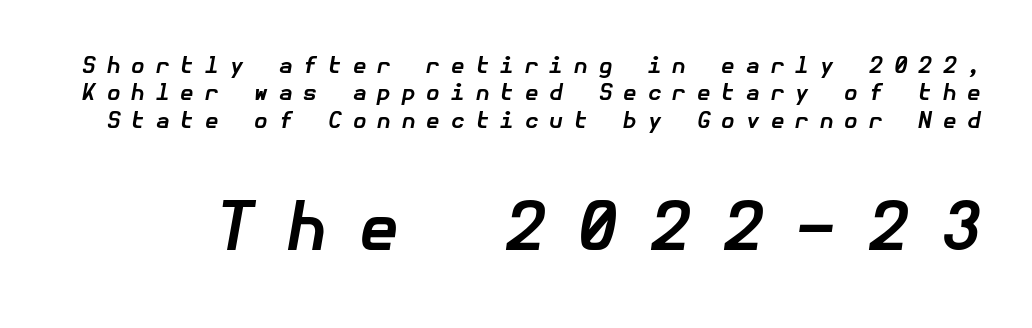
{"italic": "yes", "lean": "right", "slant_degrees": 10, "bold": "yes", "weight": "bold", "width": "normal", "stroke_contrast": "low", "x_height": "medium", "underline": "no", "line_spacing_ratio": 1.24, "letter_spacing": "wide", "letter_spacing_em": 0.5, "larger_block": "second", "size_ratio": 2.95, "glyph_px": 65}
